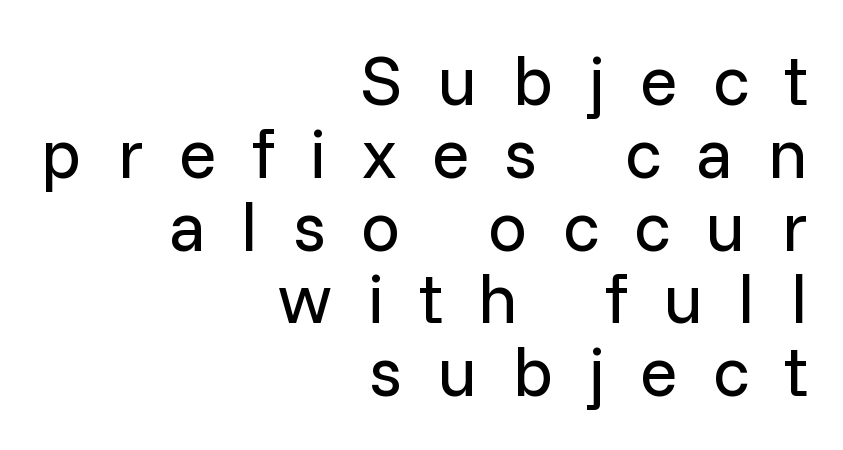
{"serif": "no", "italic": "no", "bold": "no", "weight": "regular", "width": "normal", "stroke_contrast": "low", "x_height": "medium", "monospaced": "no", "underline": "no", "align": "right", "line_spacing": "tight", "line_spacing_ratio": 1.04, "letter_spacing": "wide", "letter_spacing_em": 0.5, "glyph_px": 70}
